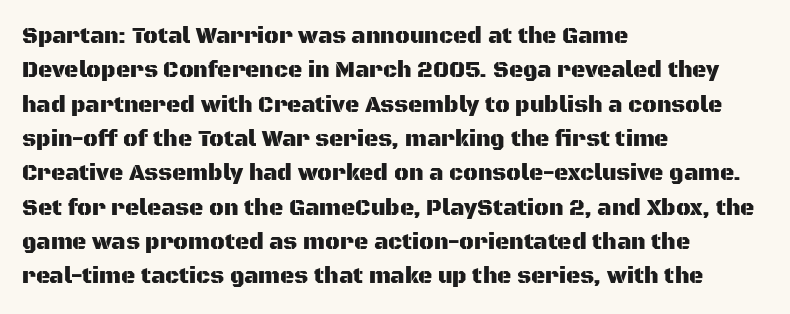
The image shows 22 px text type, upright; set left-aligned, normal line spacing (1.56x), normal letter spacing, not underlined.
